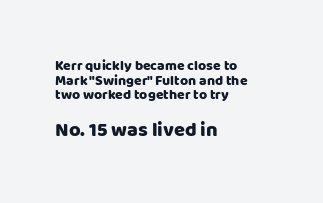
Q: Is the text italic (slanted)? A: No, it is upright.
Q: Is the text underlined? A: No.
Q: How is the paragraph aligned? A: Left-aligned.
Q: Is the spacing between letters normal or unusually wide? A: Normal.
Q: Is the spacing between lines tight, normal or loose? A: Tight.
Q: Which block of text is set in a larger size, the first (top) or the second (bottom)? A: The second (bottom) one.
